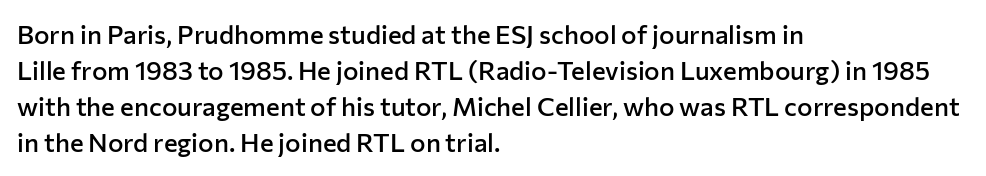
Designer's note — italics off, roman on. The sample has been set in demibold, a notch under bold. Anything drawn beneath the words? Only blank space. Does the copy run flush right? No — it runs flush left. The lines sit at an ordinary, default distance from one another.
